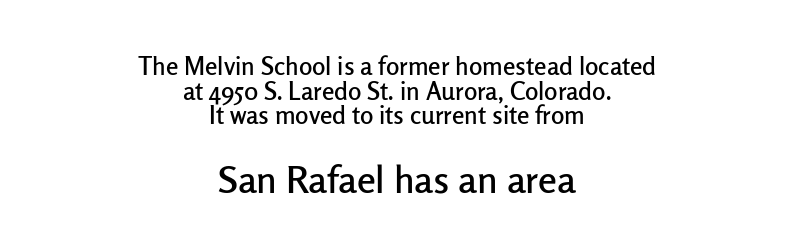
This is roman type, the default non-slanted kind. Leading: reduced. Nope, no serifs anywhere on these letters. Think of a printed novel: that variable character pitch is what you see here. Only glyphs here, with clear space below each row.
